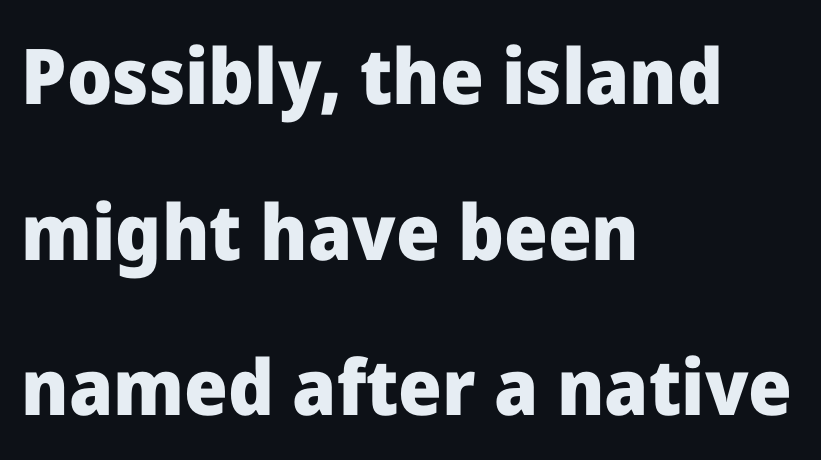
The image shows 77 px heavy sans-serif type, upright; set left-aligned, loose line spacing (2.02x), normal letter spacing, not underlined; low stroke contrast and a medium x-height.
